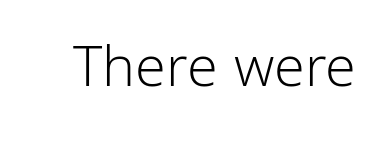
Q: Is the text bold? A: No.
Q: Is the text italic (slanted)? A: No, it is upright.
Q: Is the typeface a serif or a sans-serif typeface? A: Sans-serif.
Q: Is the text underlined? A: No.
Q: Is the spacing between letters normal or unusually wide? A: Normal.
Q: Width (condensed, normal, or wide)? A: Normal.
Q: Stroke contrast? A: Low.
Q: x-height? A: Medium.
Q: Monospaced? A: No.
